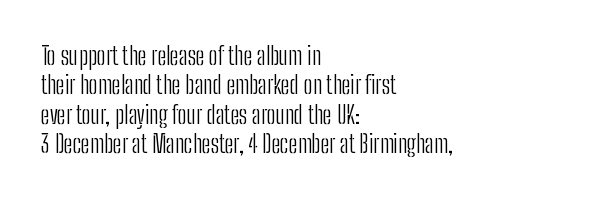
The image shows 24 px text type, upright; set left-aligned, line spacing 1.22x, normal letter spacing, not underlined.
